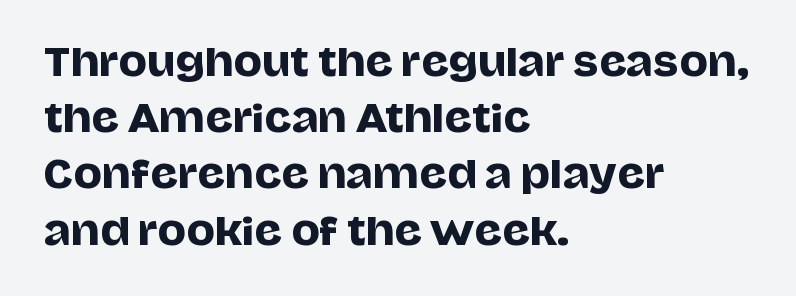
{"serif": "no", "italic": "no", "width": "normal", "stroke_contrast": "low", "x_height": "large", "monospaced": "no", "underline": "no", "align": "left", "line_spacing": "normal", "line_spacing_ratio": 1.48, "letter_spacing": "normal", "letter_spacing_em": 0.0, "glyph_px": 38}
